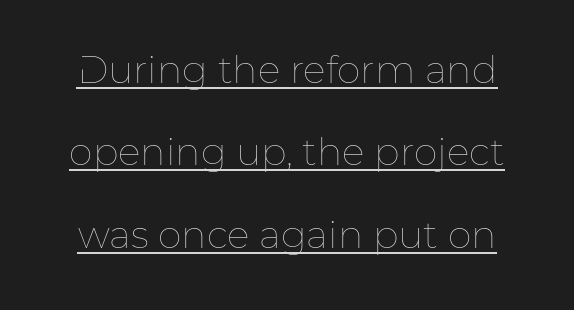
{"italic": "no", "bold": "no", "weight": "thin", "width": "normal", "stroke_contrast": "low", "x_height": "medium", "monospaced": "no", "underline": "yes", "line_spacing": "loose", "line_spacing_ratio": 2.17, "letter_spacing": "normal", "letter_spacing_em": 0.0, "glyph_px": 38}
